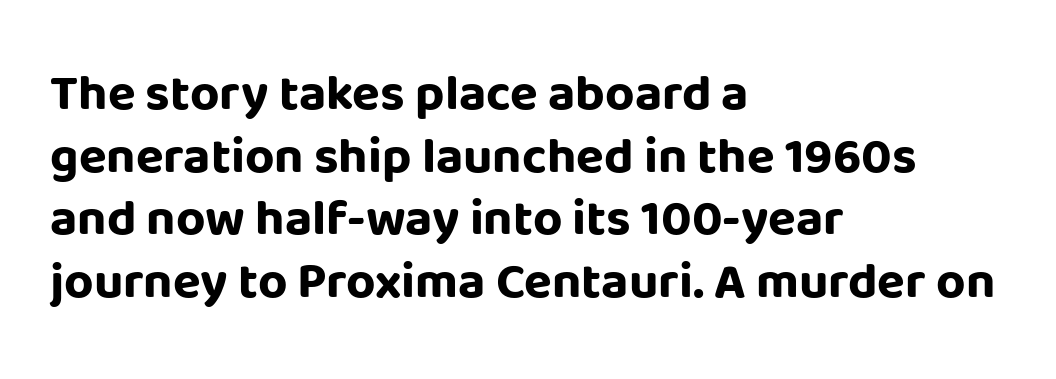
Q: Is the text bold? A: Yes.
Q: Is the text italic (slanted)? A: No, it is upright.
Q: Is the typeface a serif or a sans-serif typeface? A: Sans-serif.
Q: Is the text underlined? A: No.
Q: How is the paragraph aligned? A: Left-aligned.
Q: Is the spacing between letters normal or unusually wide? A: Normal.
Q: Width (condensed, normal, or wide)? A: Normal.
Q: Stroke contrast? A: Low.
Q: x-height? A: Large.
Q: Monospaced? A: No.
